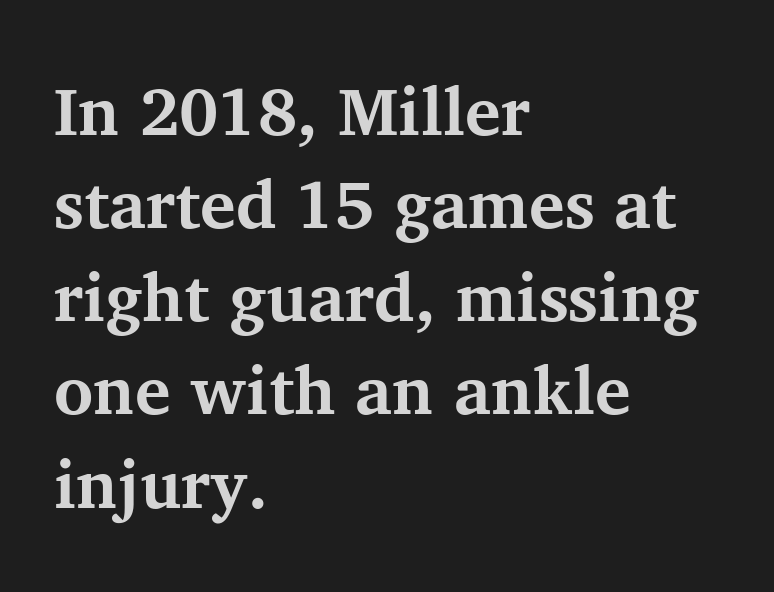
Q: Is the text bold? A: Yes.
Q: Is the text italic (slanted)? A: No, it is upright.
Q: Is the typeface a serif or a sans-serif typeface? A: Serif.
Q: Is the text underlined? A: No.
Q: How is the paragraph aligned? A: Left-aligned.
Q: Is the spacing between letters normal or unusually wide? A: Normal.
Q: Is the spacing between lines tight, normal or loose? A: Normal.
Q: Width (condensed, normal, or wide)? A: Normal.
Q: Stroke contrast? A: Medium.
Q: x-height? A: Medium.
Q: Monospaced? A: No.
